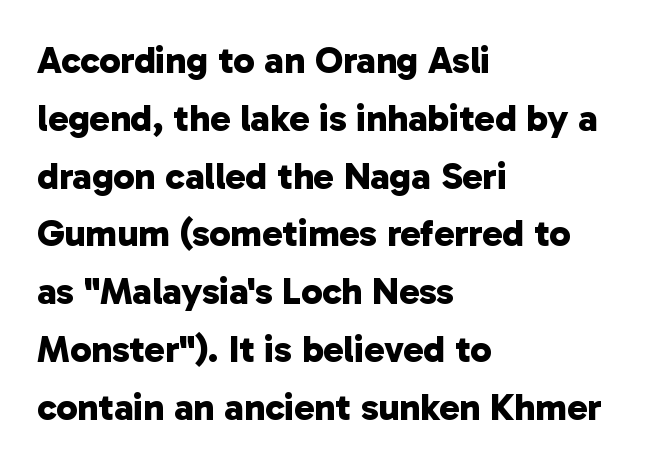
Beneath every word, the page is bare. Leading matches the norm, producing a regular column. What stands out about the letter spacing? Nothing — it is the standard amount. This is heavy type, rendered in bold.
